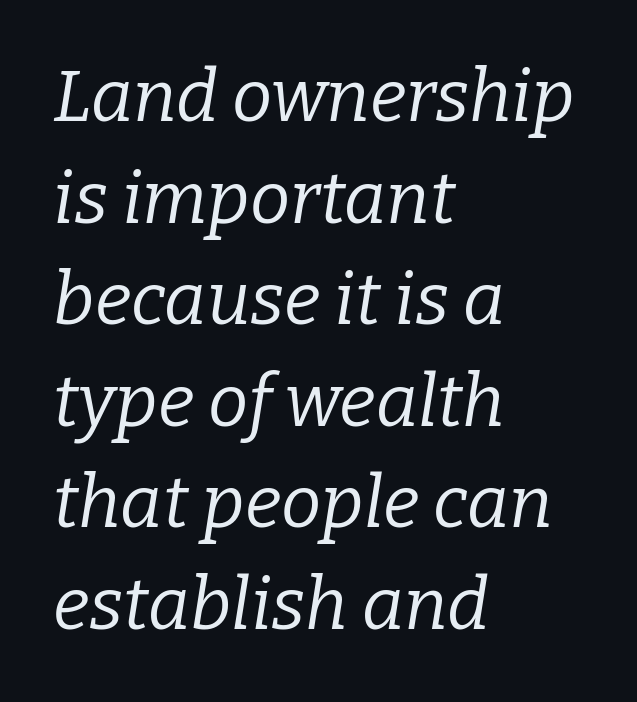
Q: Is the text bold? A: No.
Q: Is the text italic (slanted)? A: Yes, it leans right by about 9 degrees.
Q: Is the typeface a serif or a sans-serif typeface? A: Serif.
Q: Is the text underlined? A: No.
Q: How is the paragraph aligned? A: Left-aligned.
Q: Is the spacing between letters normal or unusually wide? A: Normal.
Q: Is the spacing between lines tight, normal or loose? A: Normal.
Q: Width (condensed, normal, or wide)? A: Normal.
Q: Stroke contrast? A: Low.
Q: x-height? A: Medium.
Q: Monospaced? A: No.
